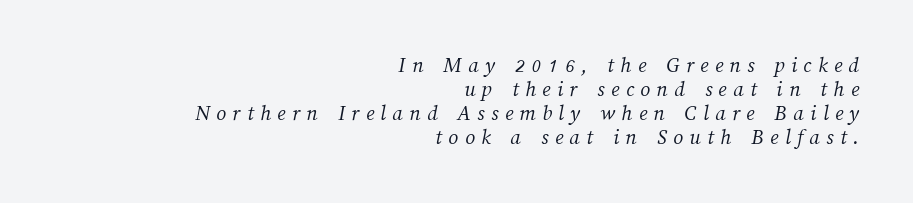
{"bold": "no", "underline": "no", "align": "right", "line_spacing": "tight", "line_spacing_ratio": 1.09, "letter_spacing": "wide", "letter_spacing_em": 0.29, "glyph_px": 22}
